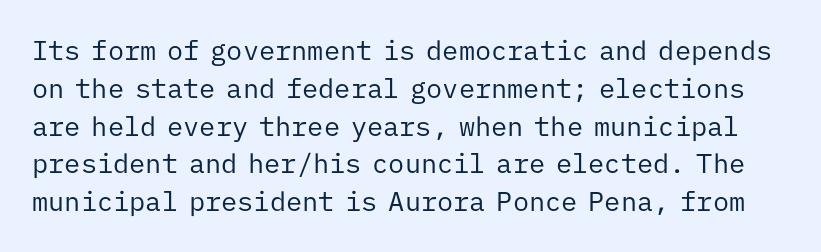
Q: Is the text bold? A: No.
Q: Is the text italic (slanted)? A: No, it is upright.
Q: Is the text underlined? A: No.
Q: Is the spacing between letters normal or unusually wide? A: Normal.
Q: Is the spacing between lines tight, normal or loose? A: Normal.
